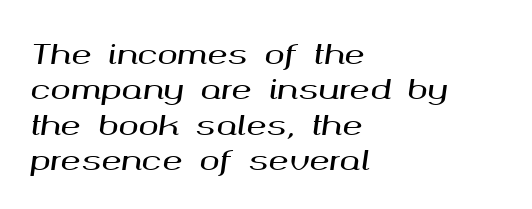
The image shows 27 px text type, italic (leaning right); set left-aligned, normal line spacing (1.31x), normal letter spacing, not underlined.
